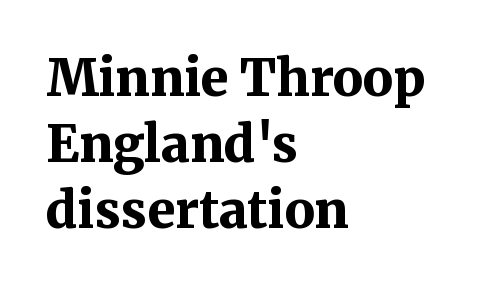
The image shows 50 px bold serif type, upright; set left-aligned, normal line spacing (1.32x), normal letter spacing, not underlined; medium stroke contrast and a medium x-height.
